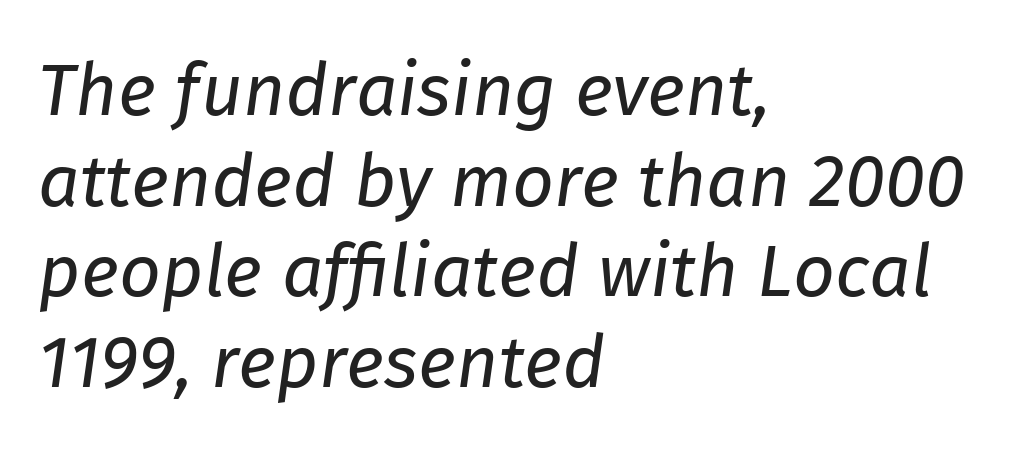
Q: Is the text bold? A: No.
Q: Is the text italic (slanted)? A: Yes, it leans right by about 8 degrees.
Q: Is the text underlined? A: No.
Q: How is the paragraph aligned? A: Left-aligned.
Q: Is the spacing between letters normal or unusually wide? A: Normal.
Q: Width (condensed, normal, or wide)? A: Normal.
Q: Stroke contrast? A: Low.
Q: x-height? A: Medium.
Q: Monospaced? A: No.
